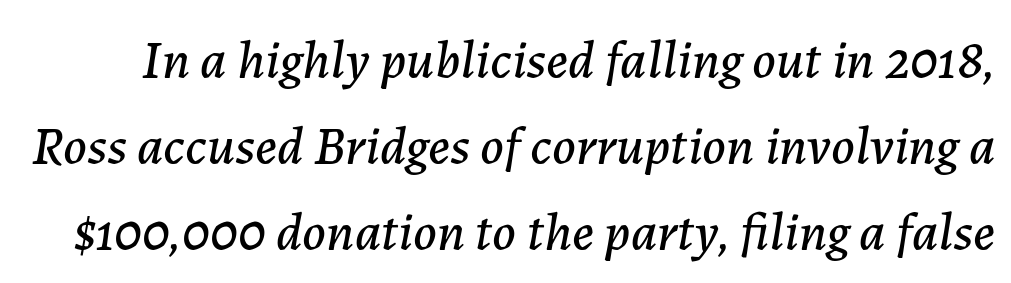
Letter spacing: default. In terms of leading, this rendering sits right in the middle. Each letter keeps its own natural width here, so spacing adapts to shape. A typesetter would mark this as italic.
